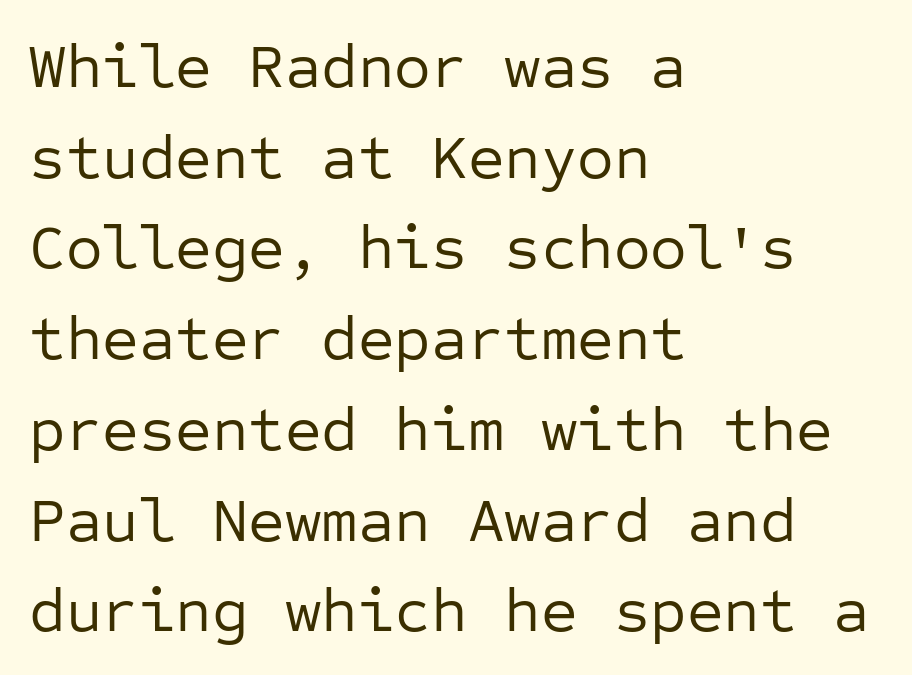
The image shows 63 px regular-weight sans-serif type, upright, monospaced; set left-aligned, normal line spacing (1.44x), normal letter spacing, not underlined; low stroke contrast and a medium x-height.
